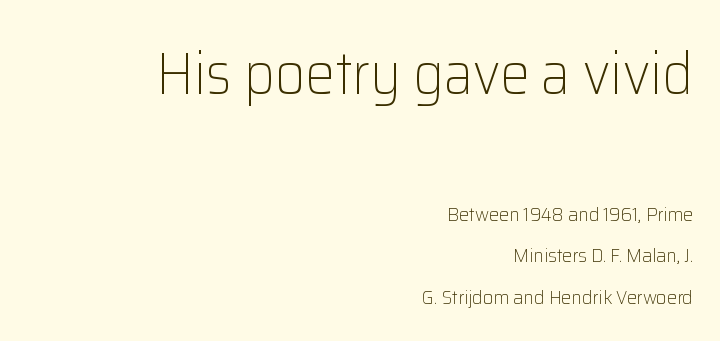
The image shows 59 px light sans-serif type, upright; set right-aligned, loose line spacing (2.09x), normal letter spacing, not underlined; the first (top) block is 2.95x larger; low stroke contrast and a medium x-height.
